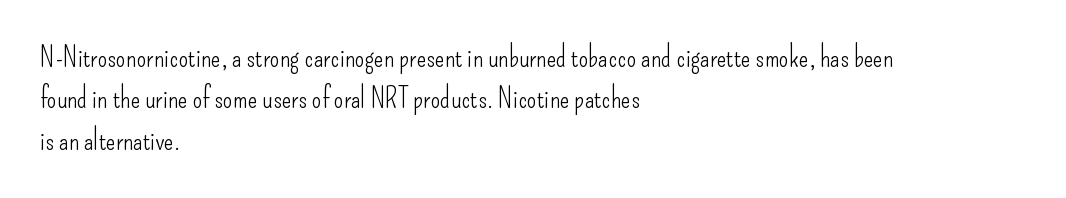
The passage shown is typed in a proportional face where columns would drift. Beneath every word, the page is bare. Reading down the block, your eye returns to a fixed left position each line. The vertical gap from one line to the next is medium.
